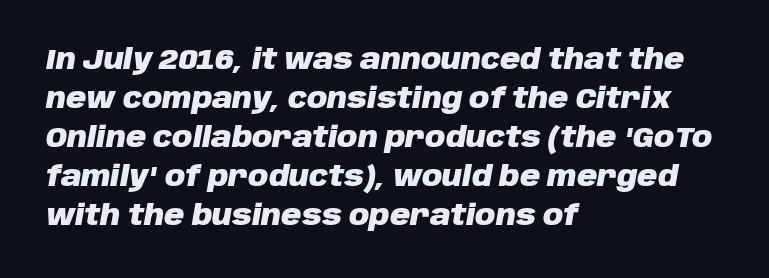
This rendering leaves character spacing at its baseline value. Is this a fixed-width face? No — the glyphs have proportional, varying widths. The typesetting leans heavy: a genuine bold. The line-height multiplier appears to be the usual default.
